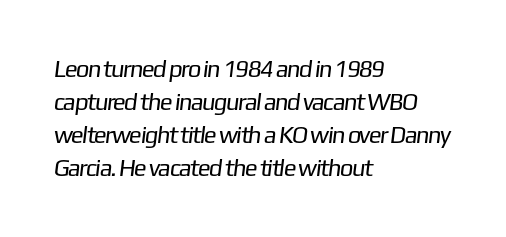
Q: Is the text bold? A: No.
Q: Is the text underlined? A: No.
Q: How is the paragraph aligned? A: Left-aligned.
Q: Is the spacing between letters normal or unusually wide? A: Normal.
Q: Is the spacing between lines tight, normal or loose? A: Normal.
